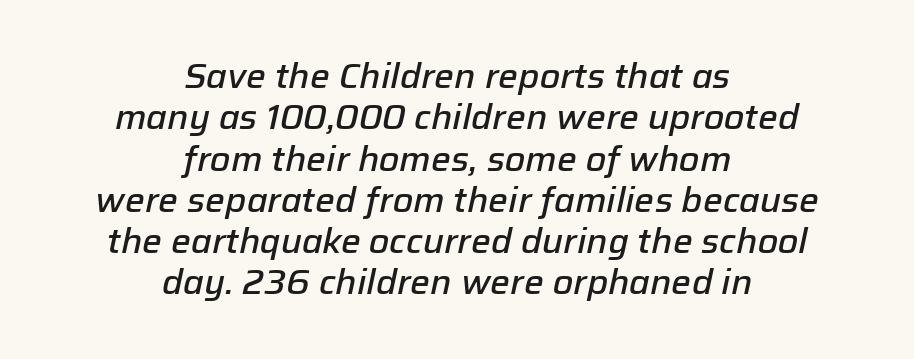
{"italic": "yes", "lean": "right", "slant_degrees": 12, "bold": "semi", "weight": "semibold", "width": "normal", "stroke_contrast": "low", "x_height": "medium", "monospaced": "no", "underline": "no", "align": "center", "line_spacing_ratio": 1.18, "letter_spacing": "normal", "letter_spacing_em": 0.0, "glyph_px": 35}
